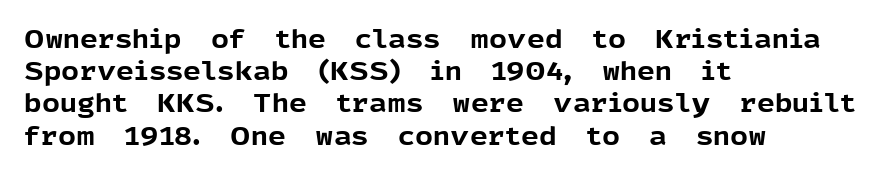
{"italic": "no", "bold": "yes", "underline": "no", "align": "left", "line_spacing": "normal", "line_spacing_ratio": 1.29, "letter_spacing": "normal", "letter_spacing_em": 0.0, "glyph_px": 25}
